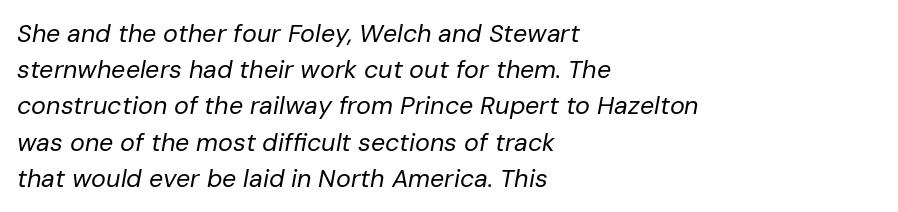
Q: Is the text bold? A: No.
Q: Is the text italic (slanted)? A: Yes, it leans right by about 10 degrees.
Q: Is the text underlined? A: No.
Q: How is the paragraph aligned? A: Left-aligned.
Q: Is the spacing between letters normal or unusually wide? A: Normal.
Q: Is the spacing between lines tight, normal or loose? A: Normal.
